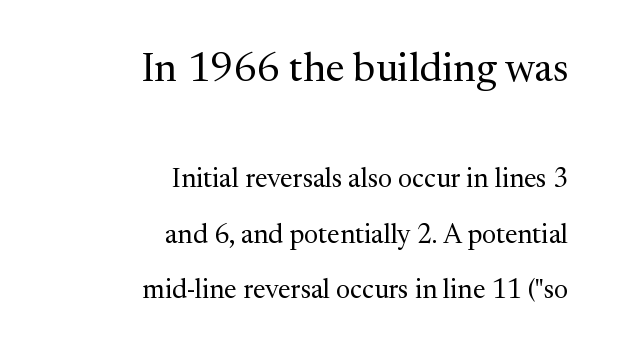
The image shows 41 px regular-weight serif type, upright; set right-aligned, loose line spacing (2.06x), normal letter spacing, not underlined; the first (top) block is 1.52x larger; medium stroke contrast and a medium x-height.
